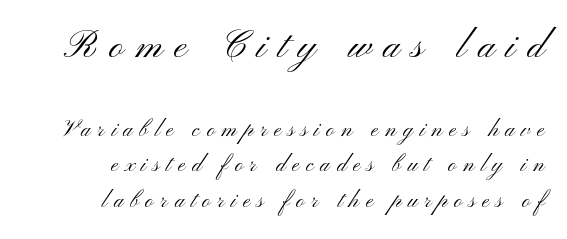
{"serif": "no", "bold": "no", "weight": "light", "width": "wide", "stroke_contrast": "medium", "x_height": "small", "monospaced": "no", "underline": "no", "align": "right", "line_spacing": "normal", "line_spacing_ratio": 1.61, "letter_spacing": "wide", "letter_spacing_em": 0.31, "larger_block": "first", "size_ratio": 1.77, "glyph_px": 39}
